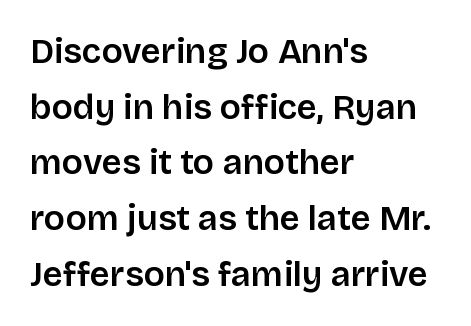
Q: Is the text italic (slanted)? A: No, it is upright.
Q: Is the typeface a serif or a sans-serif typeface? A: Sans-serif.
Q: Is the text underlined? A: No.
Q: How is the paragraph aligned? A: Left-aligned.
Q: Is the spacing between letters normal or unusually wide? A: Normal.
Q: Is the spacing between lines tight, normal or loose? A: Normal.
Q: Width (condensed, normal, or wide)? A: Normal.
Q: Stroke contrast? A: Low.
Q: x-height? A: Large.
Q: Monospaced? A: No.
